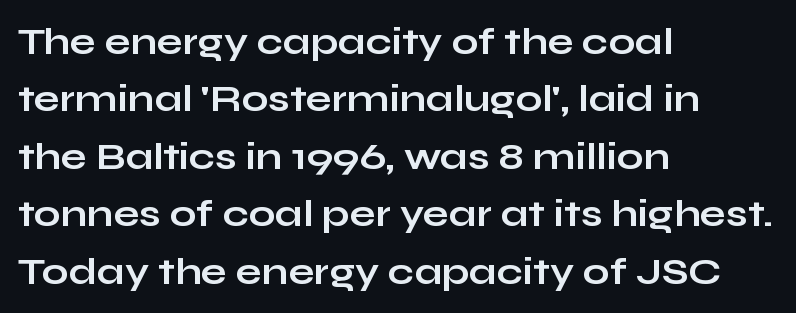
The image shows 38 px bold, wide sans-serif type, upright; set left-aligned, normal line spacing (1.51x), normal letter spacing, not underlined; low stroke contrast and a medium x-height.
